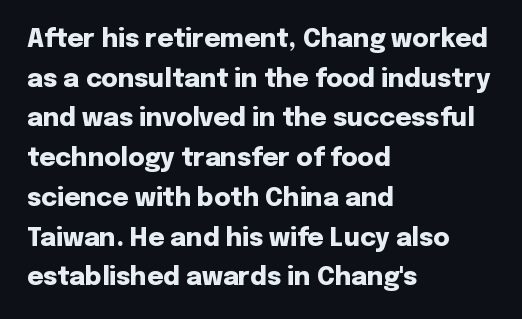
The image shows 25 px bold type, upright; set left-aligned, normal line spacing (1.59x), normal letter spacing, not underlined.
